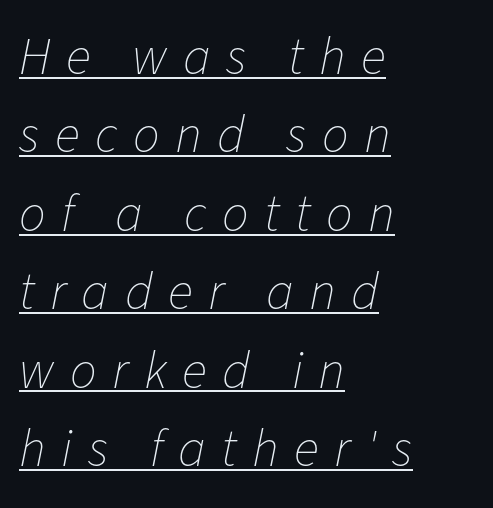
The face looks like a standard text weight, possibly lighter. This sample carries an underscore along the baseline area. Short note: letters widely spaced. Character widths vary here, with narrow letters taking less room than wide ones. Which margin do the lines hug? The left one — the right edge is uneven. The rendering uses a moderate line-height, typical for paragraphs.
